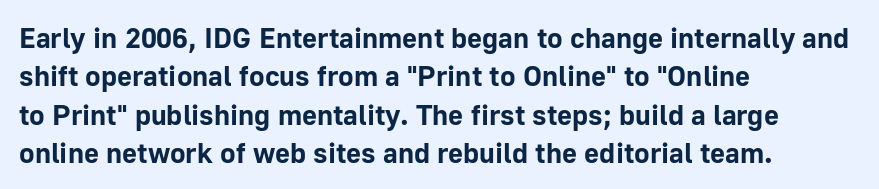
Q: Is the text bold? A: Yes.
Q: Is the text italic (slanted)? A: No, it is upright.
Q: Is the typeface a serif or a sans-serif typeface? A: Sans-serif.
Q: Is the text underlined? A: No.
Q: How is the paragraph aligned? A: Left-aligned.
Q: Is the spacing between letters normal or unusually wide? A: Normal.
Q: Is the spacing between lines tight, normal or loose? A: Normal.
Q: Width (condensed, normal, or wide)? A: Normal.
Q: Stroke contrast? A: Low.
Q: x-height? A: Medium.
Q: Monospaced? A: No.
